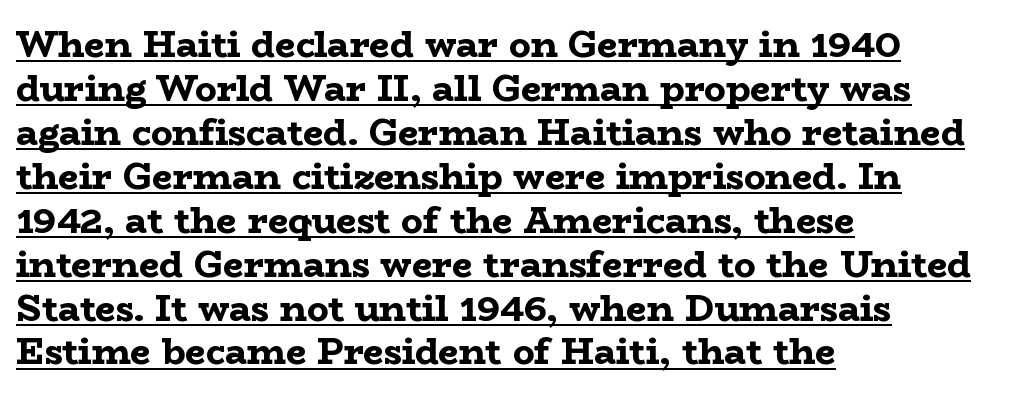
Q: Is the text bold? A: Yes.
Q: Is the text italic (slanted)? A: No, it is upright.
Q: Is the typeface a serif or a sans-serif typeface? A: Serif.
Q: Is the text underlined? A: Yes.
Q: How is the paragraph aligned? A: Left-aligned.
Q: Is the spacing between letters normal or unusually wide? A: Normal.
Q: Width (condensed, normal, or wide)? A: Wide.
Q: Stroke contrast? A: Low.
Q: x-height? A: Medium.
Q: Monospaced? A: No.
